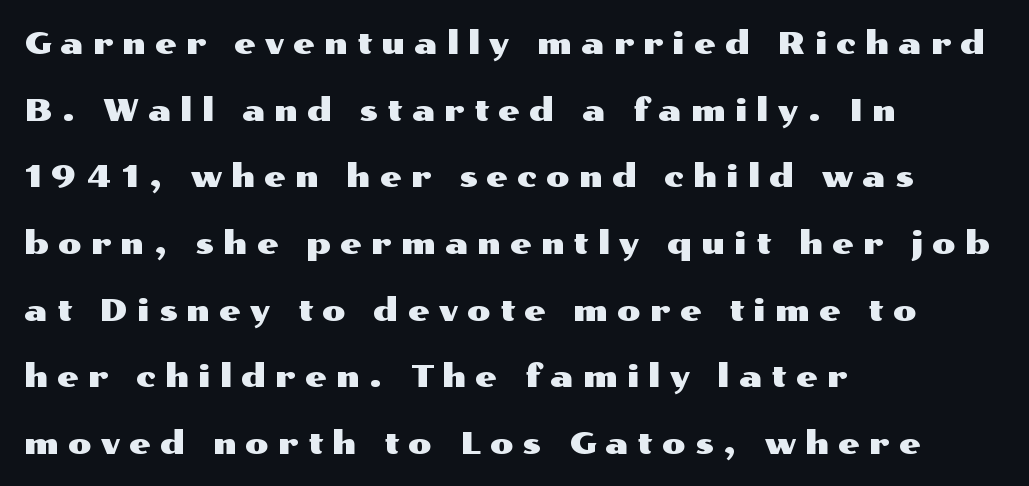
Q: Is the text italic (slanted)? A: No, it is upright.
Q: Is the typeface a serif or a sans-serif typeface? A: Sans-serif.
Q: Is the text underlined? A: No.
Q: How is the paragraph aligned? A: Left-aligned.
Q: Is the spacing between letters normal or unusually wide? A: Unusually wide.
Q: Is the spacing between lines tight, normal or loose? A: Loose.
Q: Width (condensed, normal, or wide)? A: Wide.
Q: Stroke contrast? A: Medium.
Q: x-height? A: Medium.
Q: Monospaced? A: No.
